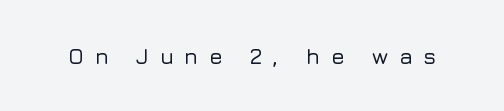
The image shows 22 px text type, upright; set unusually wide letter spacing (+0.48 em), not underlined.
